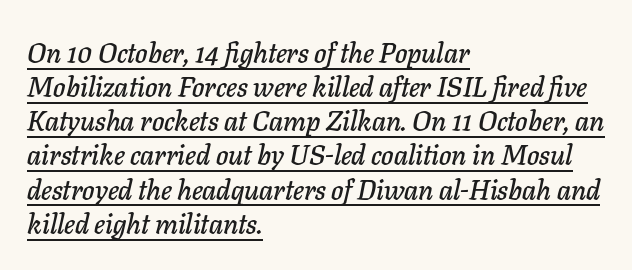
The image shows 28 px text type, italic (leaning right); set left-aligned, line spacing 1.22x, normal letter spacing, underlined; low stroke contrast and a medium x-height.
